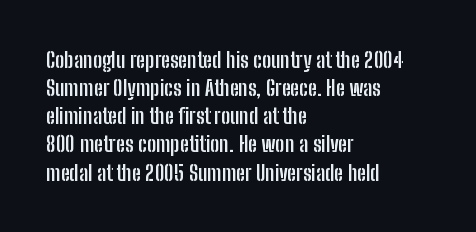
The passage is arranged the way most books set body copy — flush left. No word sits above an underline. Nobody touched the tracking dial on this one. Stroke thickness is high; the sample reads as a true bold.
